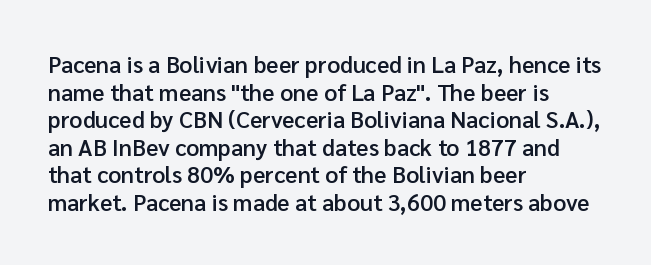
{"italic": "no", "bold": "semi", "underline": "no", "align": "left", "line_spacing_ratio": 1.2, "letter_spacing": "normal", "letter_spacing_em": 0.0, "glyph_px": 23}
